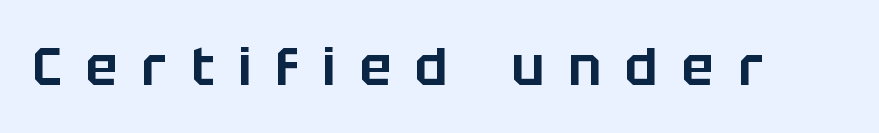
{"serif": "no", "italic": "no", "width": "normal", "stroke_contrast": "low", "x_height": "large", "monospaced": "no", "underline": "no", "letter_spacing": "wide", "letter_spacing_em": 0.46, "glyph_px": 53}
